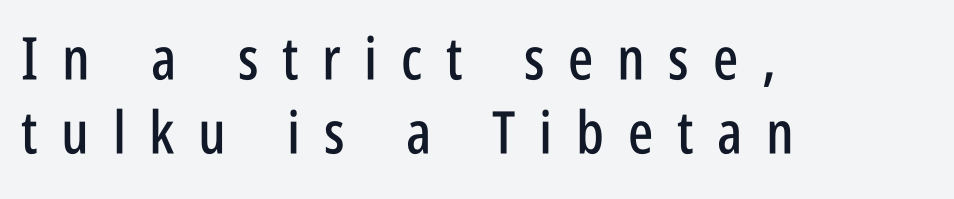
{"serif": "no", "italic": "no", "width": "condensed", "stroke_contrast": "low", "x_height": "large", "monospaced": "no", "underline": "no", "align": "left", "line_spacing": "normal", "line_spacing_ratio": 1.26, "letter_spacing": "wide", "letter_spacing_em": 0.4, "glyph_px": 59}
